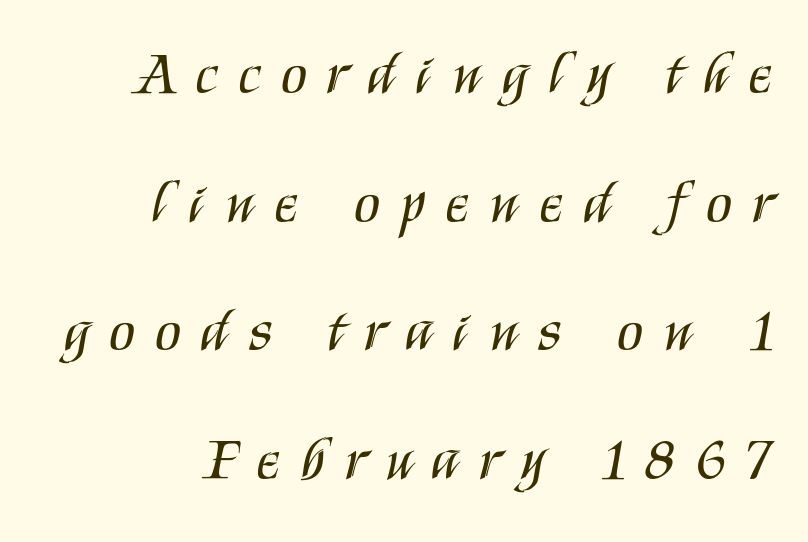
Q: Is the text bold? A: No.
Q: Is the text italic (slanted)? A: Yes.
Q: Is the typeface a serif or a sans-serif typeface? A: Sans-serif.
Q: Is the text underlined? A: No.
Q: How is the paragraph aligned? A: Right-aligned.
Q: Is the spacing between letters normal or unusually wide? A: Unusually wide.
Q: Is the spacing between lines tight, normal or loose? A: Loose.
Q: Width (condensed, normal, or wide)? A: Condensed.
Q: Stroke contrast? A: Medium.
Q: x-height? A: Large.
Q: Monospaced? A: No.
